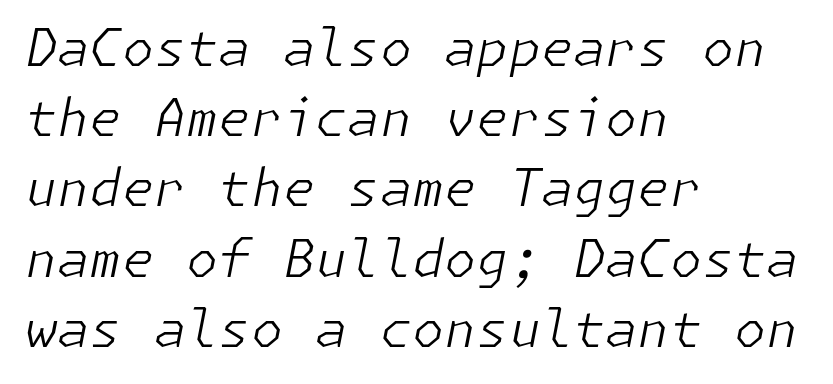
The image shows 52 px light type, italic (leaning right); set left-aligned, normal line spacing (1.35x), normal letter spacing, not underlined; low stroke contrast and a medium x-height.
